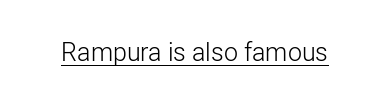
{"italic": "no", "bold": "no", "underline": "yes", "letter_spacing": "normal", "letter_spacing_em": 0.0, "glyph_px": 25}
